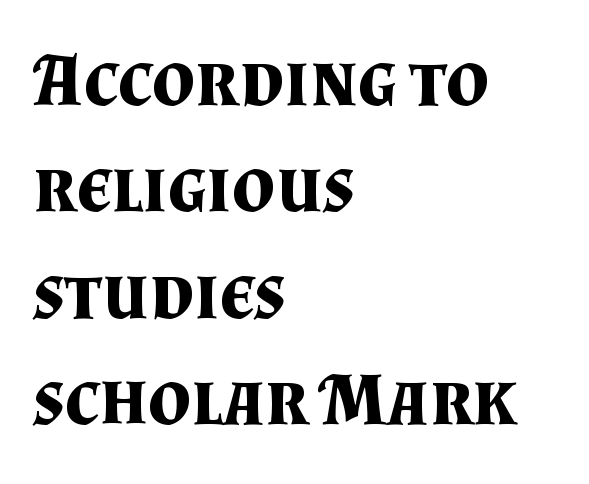
Q: Is the text bold? A: Yes.
Q: Is the text italic (slanted)? A: No, it is upright.
Q: Is the typeface a serif or a sans-serif typeface? A: Serif.
Q: Is the text underlined? A: No.
Q: How is the paragraph aligned? A: Left-aligned.
Q: Is the spacing between letters normal or unusually wide? A: Normal.
Q: Is the spacing between lines tight, normal or loose? A: Normal.
Q: Width (condensed, normal, or wide)? A: Normal.
Q: Stroke contrast? A: Medium.
Q: x-height? A: Small.
Q: Monospaced? A: No.
